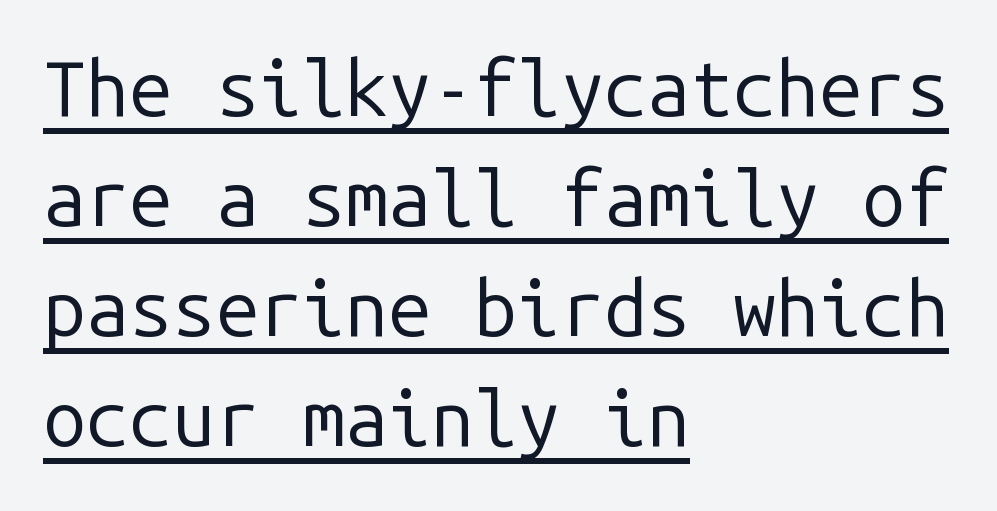
Q: Is the text bold? A: No.
Q: Is the text italic (slanted)? A: No, it is upright.
Q: Is the typeface a serif or a sans-serif typeface? A: Sans-serif.
Q: Is the text underlined? A: Yes.
Q: How is the paragraph aligned? A: Left-aligned.
Q: Is the spacing between letters normal or unusually wide? A: Normal.
Q: Is the spacing between lines tight, normal or loose? A: Normal.
Q: Width (condensed, normal, or wide)? A: Normal.
Q: Stroke contrast? A: Low.
Q: x-height? A: Medium.
Q: Monospaced? A: Yes.
